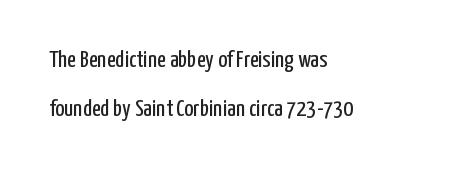
The image shows 24 px text type, upright; set left-aligned, loose line spacing (2.04x), normal letter spacing, not underlined.
